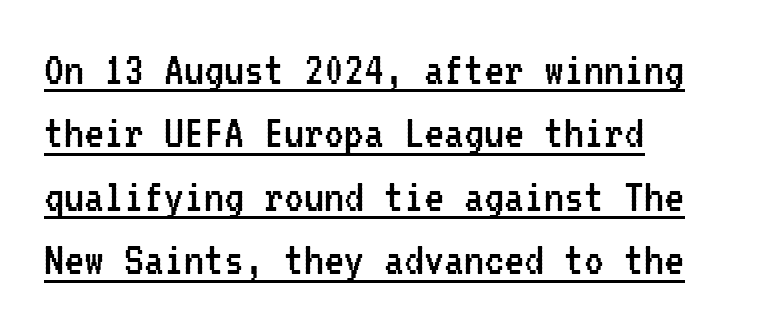
Q: Is the text bold? A: No.
Q: Is the text italic (slanted)? A: No, it is upright.
Q: Is the typeface a serif or a sans-serif typeface? A: Sans-serif.
Q: Is the text underlined? A: Yes.
Q: How is the paragraph aligned? A: Left-aligned.
Q: Is the spacing between letters normal or unusually wide? A: Normal.
Q: Is the spacing between lines tight, normal or loose? A: Normal.
Q: Width (condensed, normal, or wide)? A: Condensed.
Q: Stroke contrast? A: Low.
Q: x-height? A: Medium.
Q: Monospaced? A: Yes.
